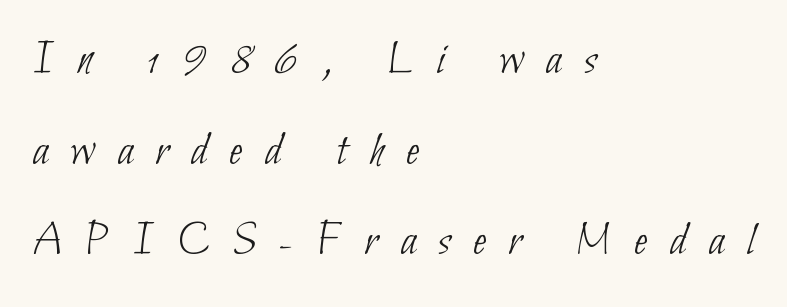
{"serif": "no", "bold": "no", "weight": "thin", "width": "condensed", "stroke_contrast": "low", "x_height": "small", "monospaced": "no", "underline": "no", "align": "left", "line_spacing_ratio": 1.89, "letter_spacing": "wide", "letter_spacing_em": 0.47, "glyph_px": 48}
